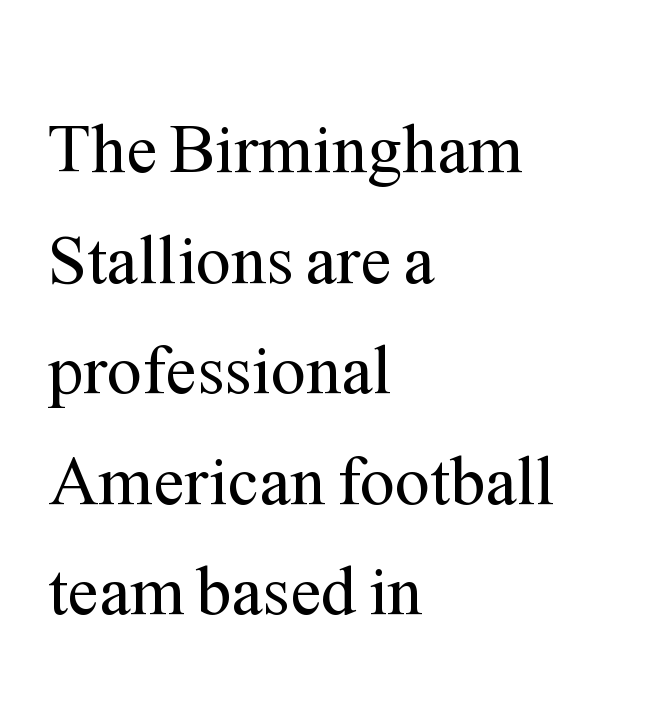
Q: Is the text bold? A: No.
Q: Is the text italic (slanted)? A: No, it is upright.
Q: Is the typeface a serif or a sans-serif typeface? A: Serif.
Q: Is the text underlined? A: No.
Q: How is the paragraph aligned? A: Left-aligned.
Q: Is the spacing between letters normal or unusually wide? A: Normal.
Q: Is the spacing between lines tight, normal or loose? A: Normal.
Q: Width (condensed, normal, or wide)? A: Normal.
Q: Stroke contrast? A: Medium.
Q: x-height? A: Medium.
Q: Monospaced? A: No.
